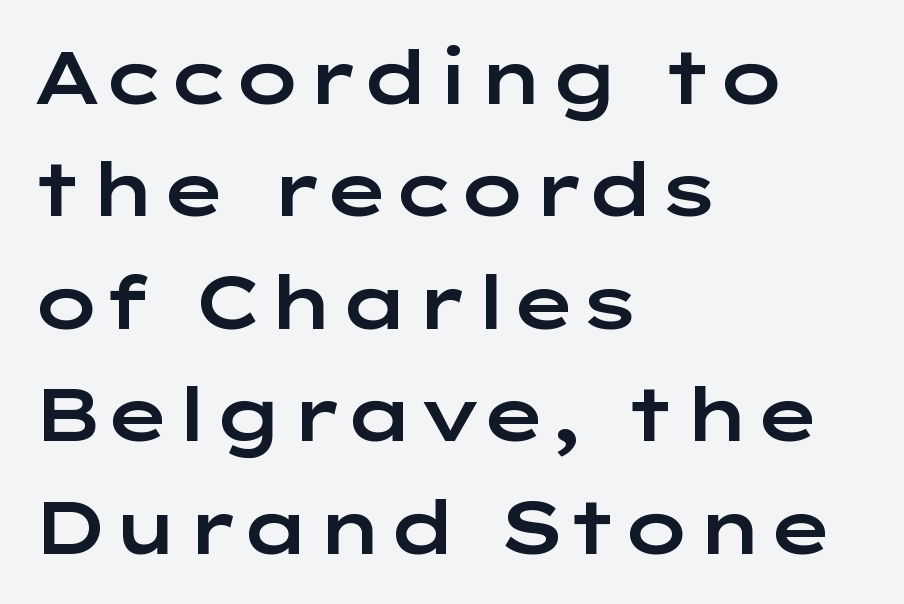
Serif or sans? Sans — the stroke terminals are bare. The passage shown stacks its lines at a standard gap. Characters follow at the spacing the type designer built in. You could not count columns in this text — the font is proportionally spaced. Horizontally, the lines are justified to the leading edge only.
